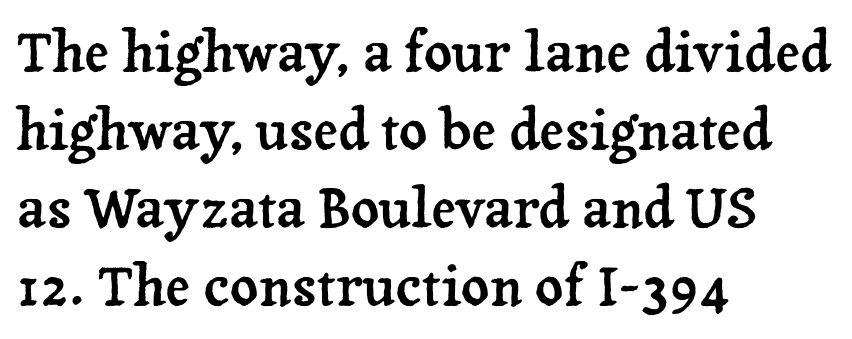
The image shows 55 px serif type, upright; set left-aligned, normal line spacing (1.42x), normal letter spacing, not underlined; low stroke contrast and a medium x-height.
